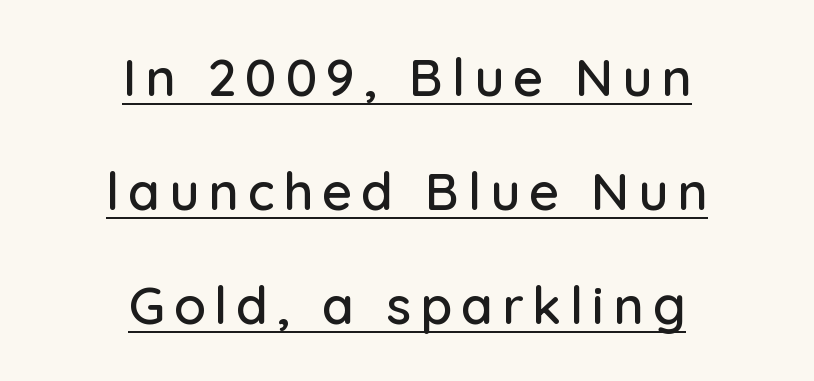
These lines are composed in type without serifs. Underline: present. A student would call this center alignment; a typographer would say set centered. Leading: increased.
